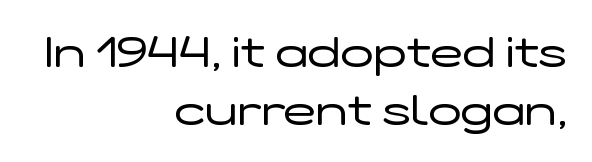
Heft: none added — not bold. What stands out about the letter spacing? Nothing — it is the standard amount. Is there much room between lines? A standard amount, neither cramped nor airy. The text block is weighted toward the right margin, trailing off unevenly leftward. These lines are rendered in a variable-pitch font. To sum up the face: it is a sans, with no serifs.
